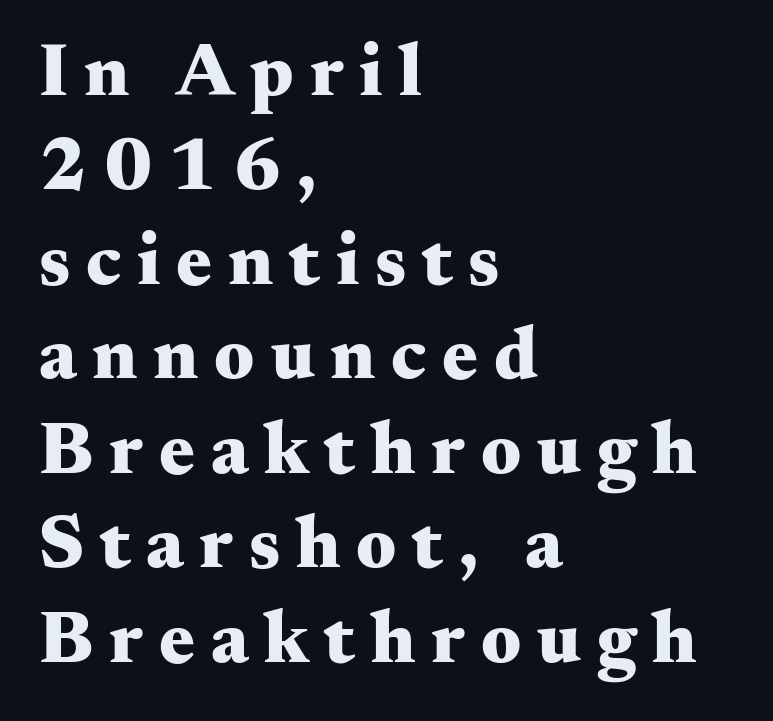
Reading down the column, the eye jumps a familiar distance to each next line. The passage shown has open, widely tracked lettering throughout. The typesetter chose a ragged-right arrangement here. What weight is shown? A full bold with thick strokes.
